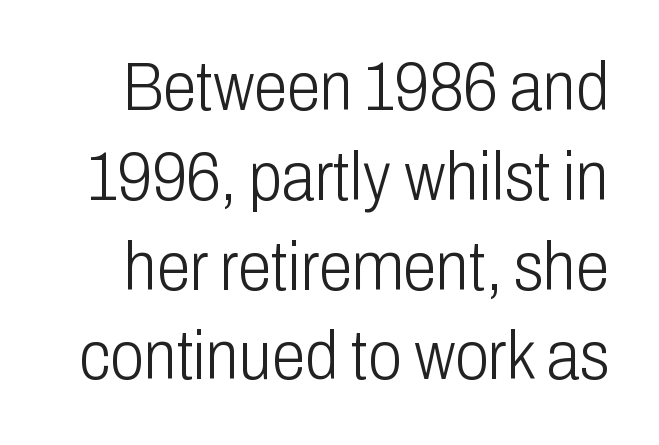
The image shows 68 px light, condensed sans-serif type, upright; set normal line spacing (1.32x), normal letter spacing, not underlined; low stroke contrast and a medium x-height.
